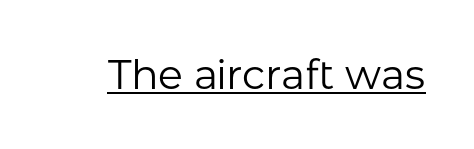
Q: Is the text bold? A: No.
Q: Is the text italic (slanted)? A: No, it is upright.
Q: Is the typeface a serif or a sans-serif typeface? A: Sans-serif.
Q: Is the text underlined? A: Yes.
Q: Is the spacing between letters normal or unusually wide? A: Normal.
Q: Width (condensed, normal, or wide)? A: Normal.
Q: Stroke contrast? A: Low.
Q: x-height? A: Medium.
Q: Monospaced? A: No.
